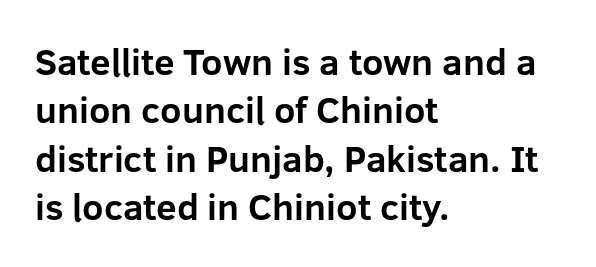
Check under the words: just untouched page. There is no visible air inserted between adjacent glyphs. Note the varied advance widths — an 'i' is clearly narrower than an 'm'. What kind of face is this? One without serifs — a sans.
